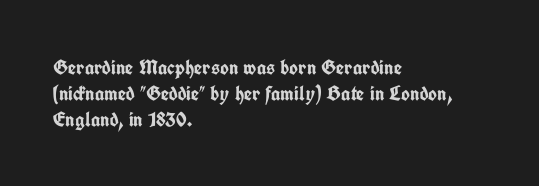
The letters stand upright; this is a roman face. Every row of glyphs begins at an identical x-position on the left. Between one letter and the next there's only the usual sliver of space. Caption: bold face, heavy strokes.
